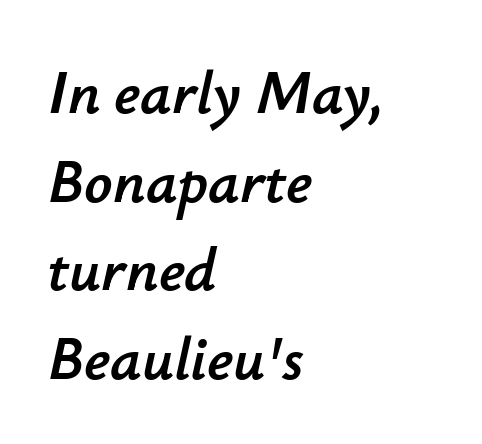
{"italic": "yes", "lean": "right", "slant_degrees": 12, "width": "normal", "stroke_contrast": "low", "x_height": "small", "monospaced": "no", "underline": "no", "align": "left", "line_spacing": "normal", "line_spacing_ratio": 1.43, "letter_spacing": "normal", "letter_spacing_em": 0.0, "glyph_px": 62}
